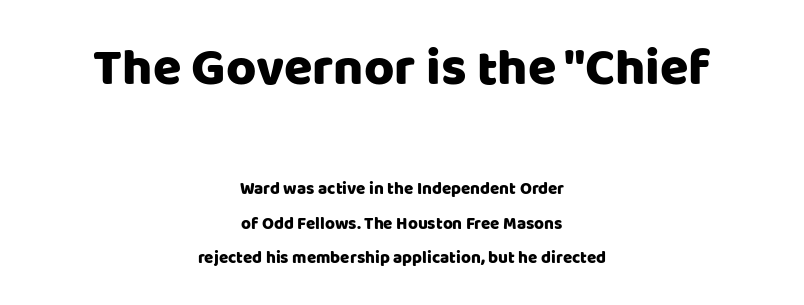
Q: Is the text italic (slanted)? A: No, it is upright.
Q: Is the typeface a serif or a sans-serif typeface? A: Sans-serif.
Q: Is the text underlined? A: No.
Q: How is the paragraph aligned? A: Centered.
Q: Is the spacing between letters normal or unusually wide? A: Normal.
Q: Is the spacing between lines tight, normal or loose? A: Loose.
Q: Which block of text is set in a larger size, the first (top) or the second (bottom)? A: The first (top) one.
Q: Width (condensed, normal, or wide)? A: Normal.
Q: Stroke contrast? A: Low.
Q: x-height? A: Large.
Q: Monospaced? A: No.
